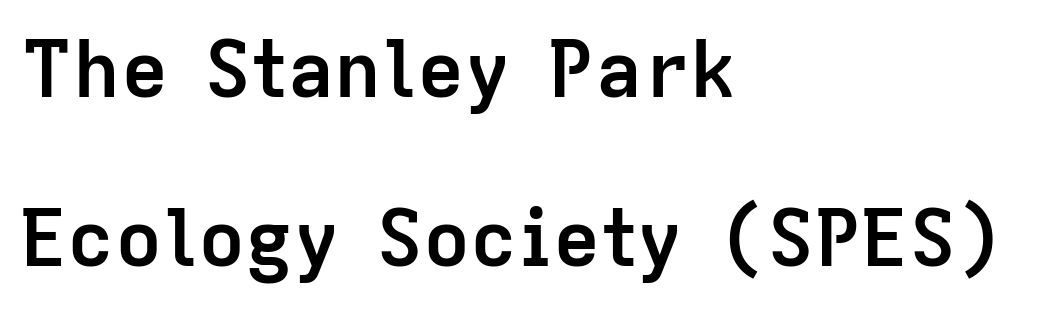
The image shows 79 px semibold sans-serif type, upright; set left-aligned, loose line spacing (2.14x), normal letter spacing, not underlined; low stroke contrast and a medium x-height.
